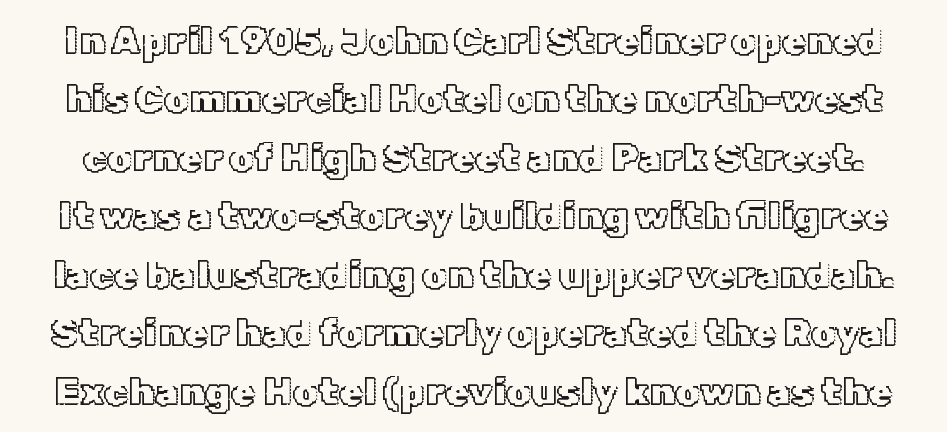
Q: Is the text italic (slanted)? A: No, it is upright.
Q: Is the text underlined? A: No.
Q: Is the spacing between letters normal or unusually wide? A: Normal.
Q: Is the spacing between lines tight, normal or loose? A: Normal.
Q: Width (condensed, normal, or wide)? A: Normal.
Q: x-height? A: Medium.
Q: Monospaced? A: No.
